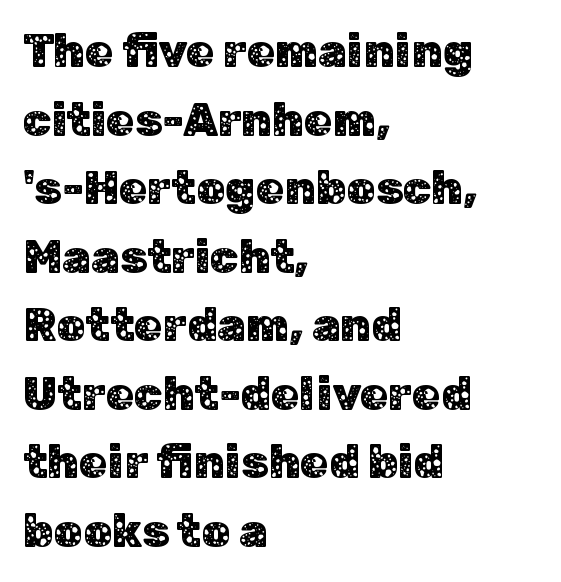
The image shows 46 px sans-serif type, upright; set left-aligned, normal line spacing (1.49x), normal letter spacing, not underlined; low stroke contrast and a medium x-height.
